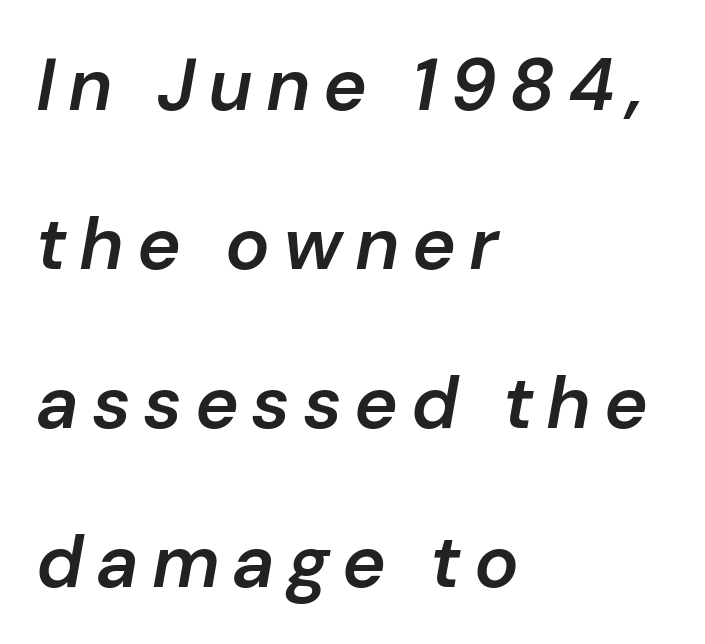
Q: Is the text bold? A: Semi-bold.
Q: Is the text italic (slanted)? A: Yes, it leans right by about 10 degrees.
Q: Is the text underlined? A: No.
Q: How is the paragraph aligned? A: Left-aligned.
Q: Is the spacing between lines tight, normal or loose? A: Loose.
Q: Width (condensed, normal, or wide)? A: Normal.
Q: Stroke contrast? A: Low.
Q: x-height? A: Medium.
Q: Monospaced? A: No.
